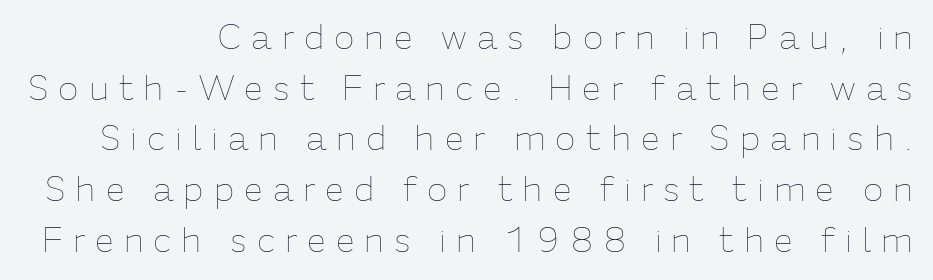
The image shows 34 px thin type, upright; set normal line spacing (1.49x), unusually wide letter spacing (+0.29 em), not underlined; low stroke contrast and a medium x-height.
